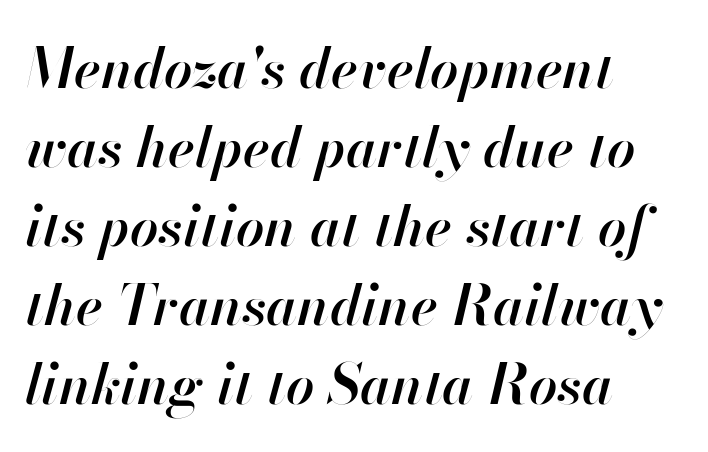
Q: Is the text bold? A: Semi-bold.
Q: Is the text italic (slanted)? A: Yes, it leans right by about 13 degrees.
Q: Is the text underlined? A: No.
Q: How is the paragraph aligned? A: Left-aligned.
Q: Is the spacing between letters normal or unusually wide? A: Normal.
Q: Is the spacing between lines tight, normal or loose? A: Normal.
Q: Width (condensed, normal, or wide)? A: Normal.
Q: Stroke contrast? A: High.
Q: x-height? A: Small.
Q: Monospaced? A: No.
